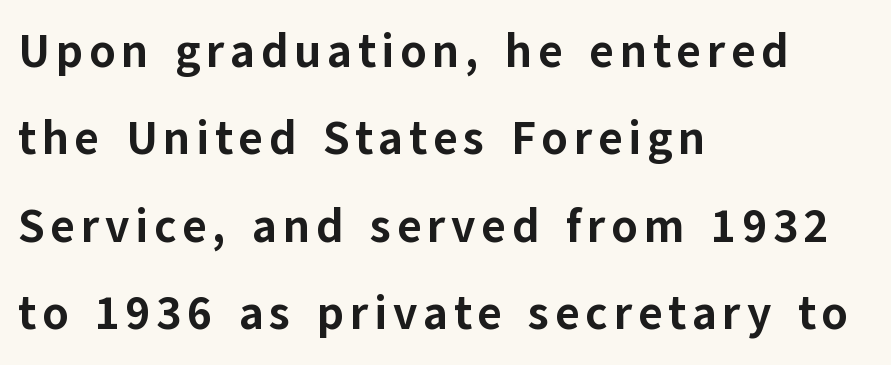
The image shows 47 px bold sans-serif type, upright; set left-aligned, line spacing 1.86x, not underlined; low stroke contrast and a medium x-height.
